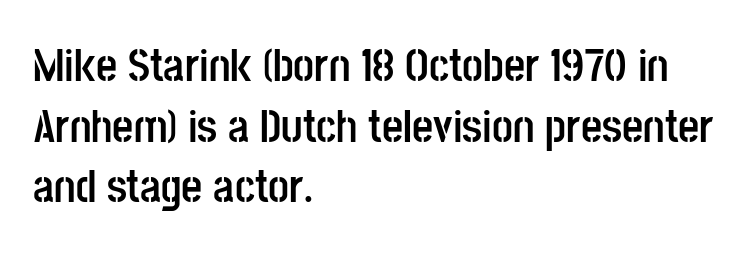
Q: Is the text bold? A: Yes.
Q: Is the text italic (slanted)? A: No, it is upright.
Q: Is the typeface a serif or a sans-serif typeface? A: Sans-serif.
Q: Is the text underlined? A: No.
Q: How is the paragraph aligned? A: Left-aligned.
Q: Is the spacing between letters normal or unusually wide? A: Normal.
Q: Is the spacing between lines tight, normal or loose? A: Normal.
Q: Width (condensed, normal, or wide)? A: Condensed.
Q: Stroke contrast? A: Low.
Q: x-height? A: Large.
Q: Monospaced? A: No.
